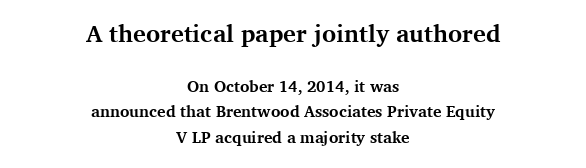
{"italic": "no", "bold": "yes", "underline": "no", "align": "center", "line_spacing": "normal", "line_spacing_ratio": 1.58, "letter_spacing": "normal", "letter_spacing_em": 0.0, "larger_block": "first", "size_ratio": 1.5, "glyph_px": 24}
